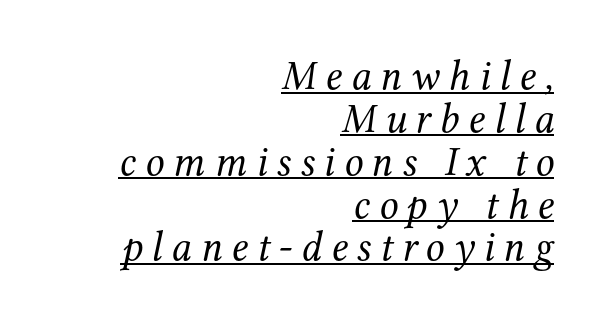
{"serif": "yes", "italic": "yes", "lean": "right", "slant_degrees": 12, "bold": "no", "weight": "regular", "width": "normal", "stroke_contrast": "medium", "x_height": "medium", "monospaced": "no", "underline": "yes", "align": "right", "line_spacing": "tight", "line_spacing_ratio": 1.02, "letter_spacing": "wide", "letter_spacing_em": 0.21, "glyph_px": 42}
